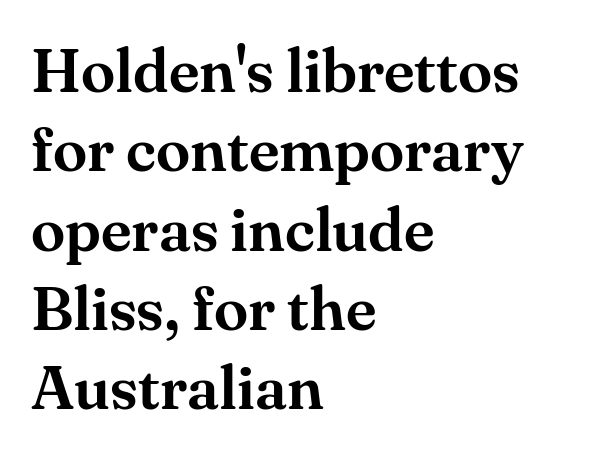
Q: Is the text italic (slanted)? A: No, it is upright.
Q: Is the typeface a serif or a sans-serif typeface? A: Serif.
Q: Is the text underlined? A: No.
Q: How is the paragraph aligned? A: Left-aligned.
Q: Is the spacing between letters normal or unusually wide? A: Normal.
Q: Is the spacing between lines tight, normal or loose? A: Normal.
Q: Width (condensed, normal, or wide)? A: Normal.
Q: Stroke contrast? A: Medium.
Q: x-height? A: Small.
Q: Monospaced? A: No.
